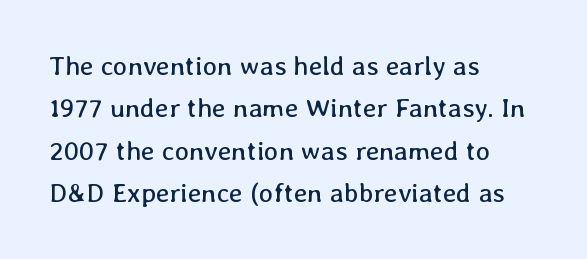
Characters follow at the spacing the type designer built in. Where is the straight margin? On the left. Weight: regular or lighter. Check the space under the baseline: it is left empty. Each new line begins a customary step beneath the previous one.
